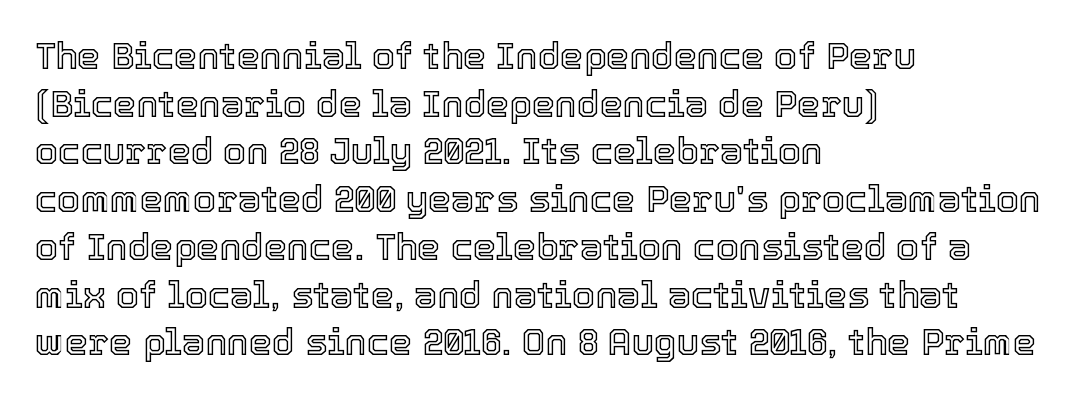
{"italic": "no", "width": "normal", "x_height": "medium", "monospaced": "no", "underline": "no", "align": "left", "line_spacing": "normal", "line_spacing_ratio": 1.29, "letter_spacing": "normal", "letter_spacing_em": 0.0, "glyph_px": 37}
